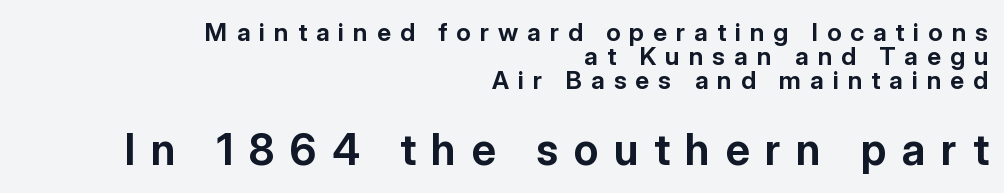
The image shows 43 px bold sans-serif type, upright; set right-aligned, tight line spacing (0.97x), unusually wide letter spacing (+0.36 em), not underlined; the second (bottom) block is 1.72x larger; low stroke contrast and a medium x-height.
